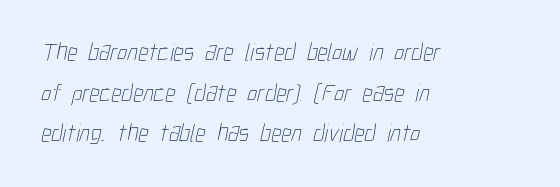
The foot of each line stays bare and open. Visually the block forms a straight wall on the left and a jagged coastline on the right. Think standard paragraph weight, or any step lighter than that. One glance says typical: line gaps are just what's usual.
